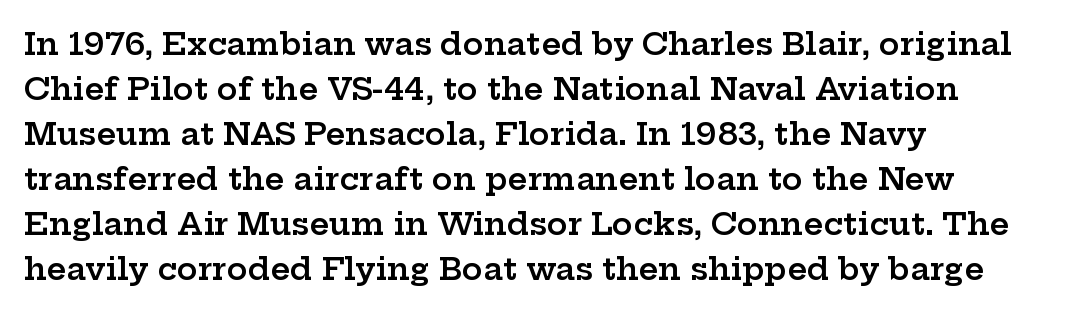
The image shows 31 px semibold, wide serif type, upright; set left-aligned, normal line spacing (1.45x), normal letter spacing, not underlined; low stroke contrast and a medium x-height.
